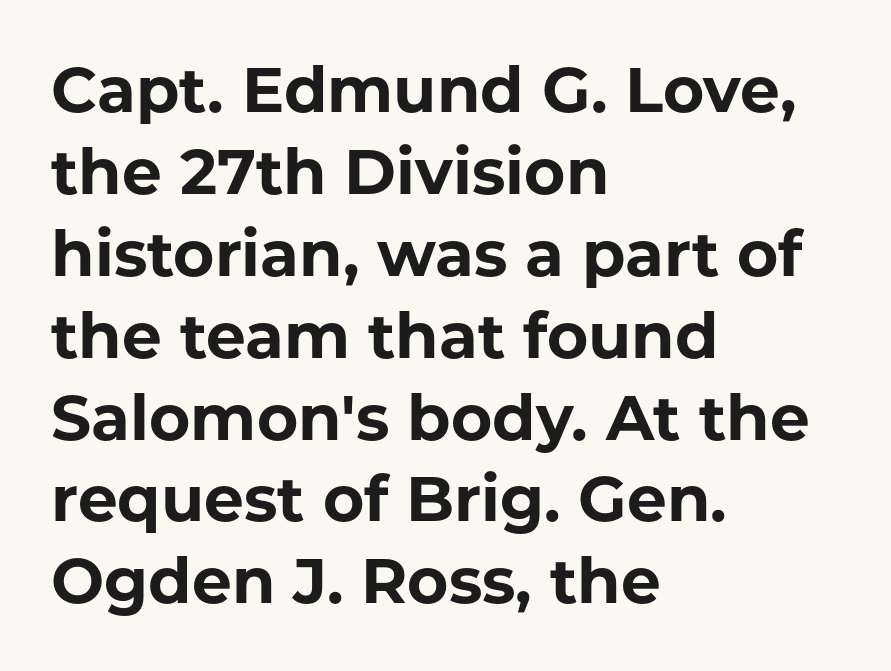
{"serif": "no", "italic": "no", "bold": "yes", "weight": "bold", "width": "normal", "stroke_contrast": "low", "x_height": "medium", "monospaced": "no", "underline": "no", "align": "left", "line_spacing": "normal", "line_spacing_ratio": 1.3, "letter_spacing": "normal", "letter_spacing_em": 0.0, "glyph_px": 63}
